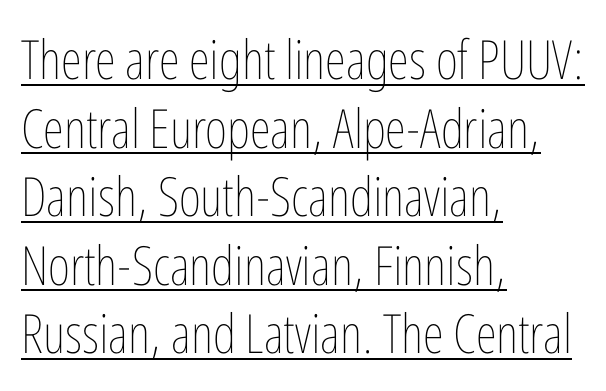
The image shows 54 px thin, condensed type, upright; set left-aligned, normal line spacing (1.27x), normal letter spacing, underlined; low stroke contrast and a medium x-height.
